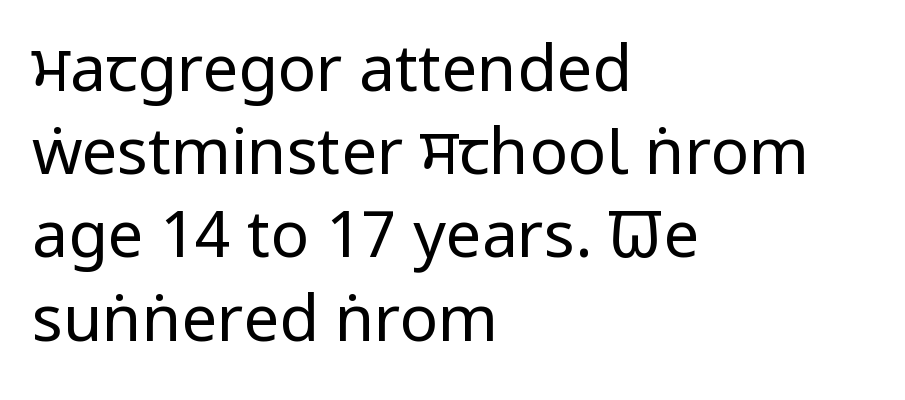
Character widths vary here, with narrow letters taking less room than wide ones. The letters stand straight up with perfectly vertical stems. Honestly, the row spacing looks completely unremarkable. No chunkiness to these letters — they're not bold. Check the space under the baseline: it is left empty.
